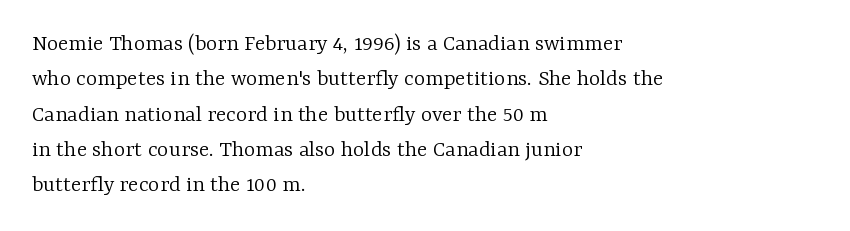
Tracking value appears to be zero — textbook default spacing. Posture: straight, roman, zero tilt. Leftover space on each line is placed entirely after the last word. This is not heavy type; no bold has been used.
